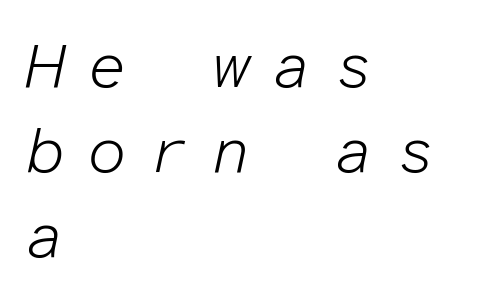
Nobody drew a line under any word here. Heaviness? Minimal to ordinary, like unemphasized prose. Is there much room between lines? A standard amount, neither cramped nor airy. Characters are canted at an angle relative to the baseline's perpendicular. All the whitespace from short lines collects on the right.
